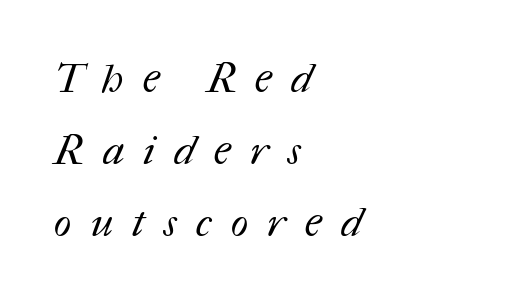
The baseline area is clear. Think of a printed novel: that variable character pitch is what you see here. All the whitespace from short lines collects on the right. No chunkiness to these letters — they're not bold.
